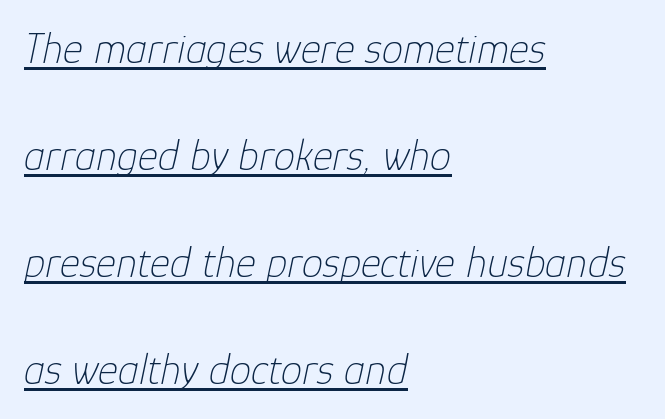
The image shows 43 px thin type, italic (leaning right); set left-aligned, loose line spacing (2.49x), normal letter spacing, underlined; low stroke contrast and a medium x-height.
